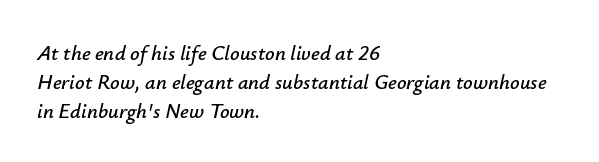
Compared with a centered layout, this one pins lines to the left instead. The specimen reads as italic at a glance. The face used here is rendered with its standard letterfit. A normal amount of white space separates one row of letters from the next. The glyphs are unaccompanied by any horizontal stroke below them.
